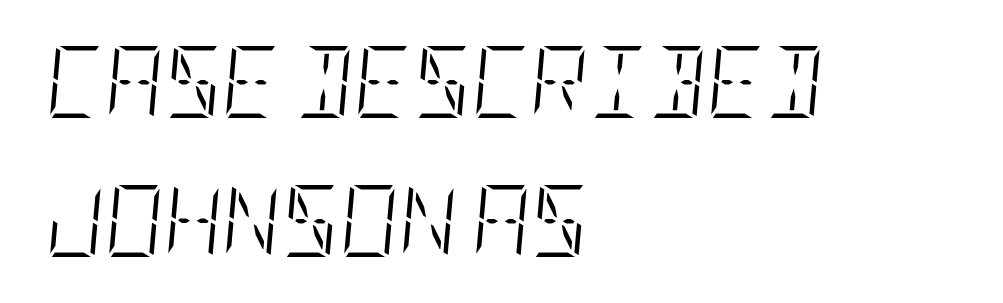
Q: Is the text bold? A: No.
Q: Is the text italic (slanted)? A: Yes, it leans right by about 5 degrees.
Q: Is the text underlined? A: No.
Q: How is the paragraph aligned? A: Left-aligned.
Q: Is the spacing between letters normal or unusually wide? A: Normal.
Q: Is the spacing between lines tight, normal or loose? A: Loose.
Q: Width (condensed, normal, or wide)? A: Condensed.
Q: Stroke contrast? A: Low.
Q: x-height? A: Large.
